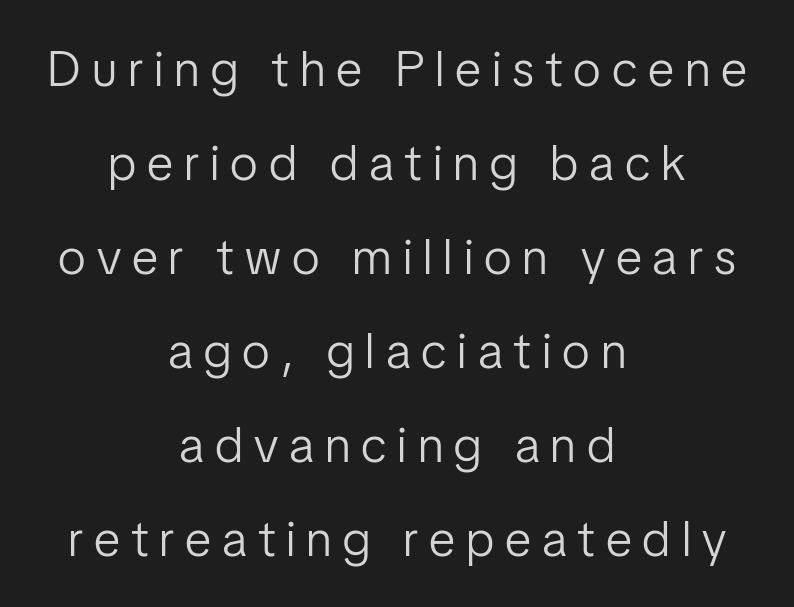
{"serif": "no", "italic": "no", "bold": "no", "weight": "light", "width": "condensed", "stroke_contrast": "low", "x_height": "medium", "monospaced": "no", "underline": "no", "align": "center", "line_spacing_ratio": 1.88, "letter_spacing": "wide", "letter_spacing_em": 0.22, "glyph_px": 50}
